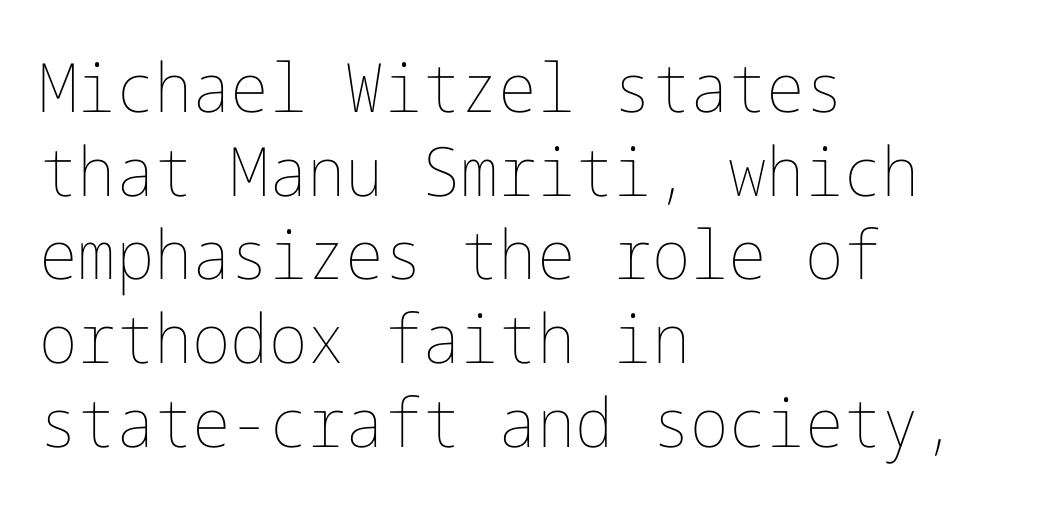
The image shows 68 px thin type, upright; set left-aligned, line spacing 1.23x, normal letter spacing, not underlined; low stroke contrast and a medium x-height.
